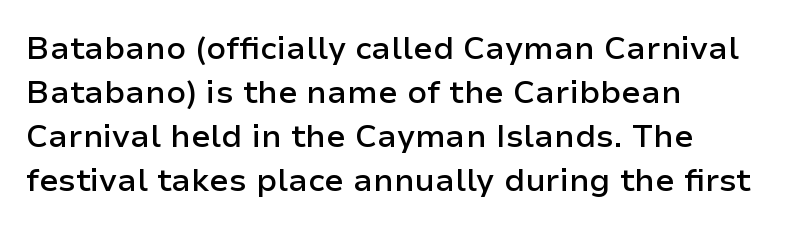
The image shows 32 px semibold sans-serif type, upright; set left-aligned, normal line spacing (1.37x), normal letter spacing, not underlined; low stroke contrast and a medium x-height.
